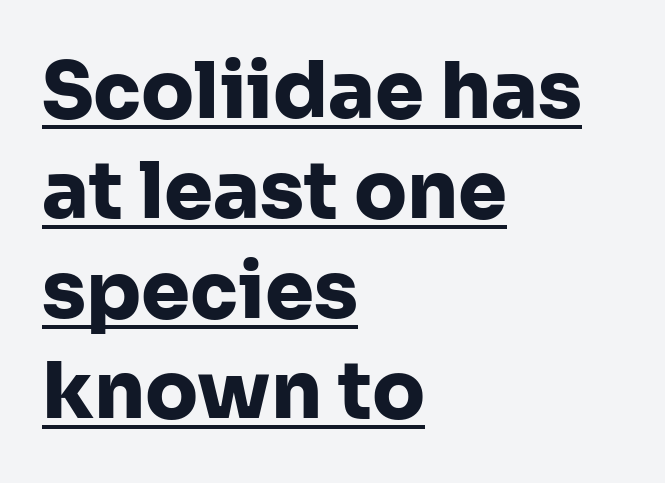
{"serif": "no", "italic": "no", "bold": "yes", "weight": "heavy", "width": "normal", "stroke_contrast": "low", "x_height": "medium", "monospaced": "no", "underline": "yes", "align": "left", "line_spacing": "normal", "line_spacing_ratio": 1.28, "letter_spacing": "normal", "letter_spacing_em": 0.0, "glyph_px": 78}
